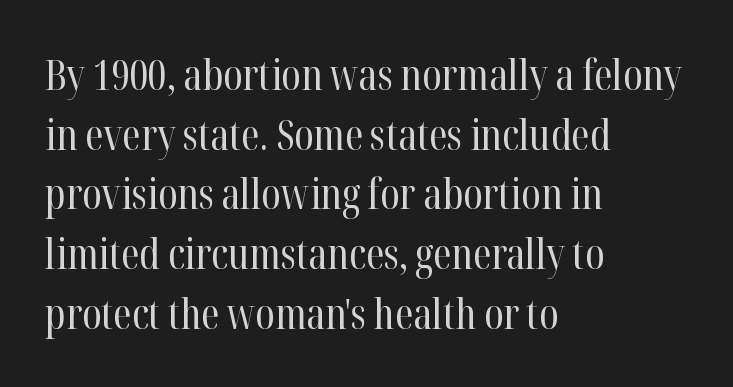
Q: Is the text bold? A: No.
Q: Is the text italic (slanted)? A: No, it is upright.
Q: Is the typeface a serif or a sans-serif typeface? A: Serif.
Q: Is the text underlined? A: No.
Q: How is the paragraph aligned? A: Left-aligned.
Q: Is the spacing between letters normal or unusually wide? A: Normal.
Q: Is the spacing between lines tight, normal or loose? A: Normal.
Q: Width (condensed, normal, or wide)? A: Condensed.
Q: Stroke contrast? A: High.
Q: x-height? A: Medium.
Q: Monospaced? A: No.
